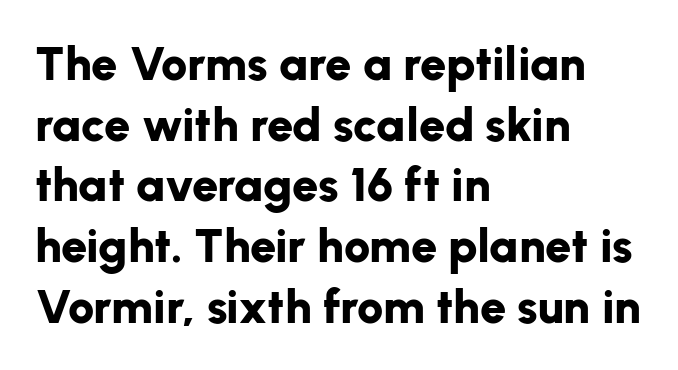
The image shows 47 px bold sans-serif type, upright; set left-aligned, normal line spacing (1.29x), normal letter spacing, not underlined; low stroke contrast and a medium x-height.
